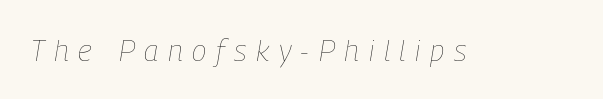
Q: Is the text bold? A: No.
Q: Is the text italic (slanted)? A: Yes, it leans right by about 9 degrees.
Q: Is the text underlined? A: No.
Q: Is the spacing between letters normal or unusually wide? A: Unusually wide.
Q: Width (condensed, normal, or wide)? A: Condensed.
Q: Stroke contrast? A: Low.
Q: x-height? A: Medium.
Q: Monospaced? A: No.
